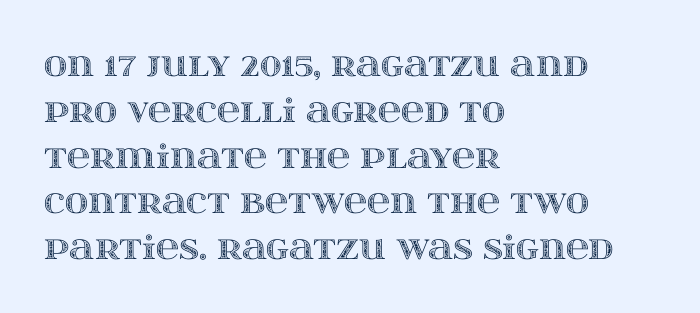
The image shows 32 px wide type, upright; set left-aligned, normal line spacing (1.43x), normal letter spacing, not underlined; a large x-height.
